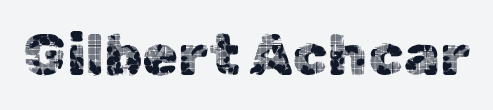
Q: Is the text italic (slanted)? A: No, it is upright.
Q: Is the typeface a serif or a sans-serif typeface? A: Sans-serif.
Q: Is the text underlined? A: No.
Q: Is the spacing between letters normal or unusually wide? A: Normal.
Q: Width (condensed, normal, or wide)? A: Normal.
Q: x-height? A: Medium.
Q: Monospaced? A: No.
